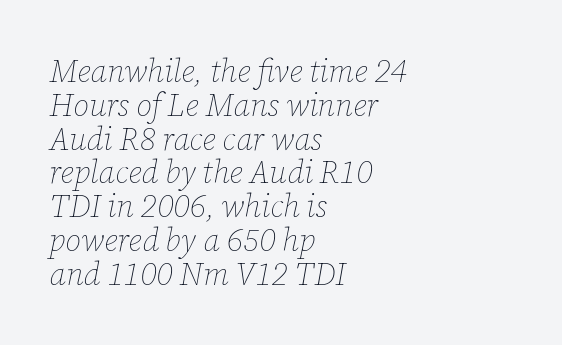
Q: Is the text bold? A: No.
Q: Is the text italic (slanted)? A: Yes, it leans right by about 12 degrees.
Q: Is the text underlined? A: No.
Q: How is the paragraph aligned? A: Left-aligned.
Q: Is the spacing between letters normal or unusually wide? A: Normal.
Q: Is the spacing between lines tight, normal or loose? A: Tight.
Q: Width (condensed, normal, or wide)? A: Normal.
Q: Stroke contrast? A: Low.
Q: x-height? A: Medium.
Q: Monospaced? A: No.
